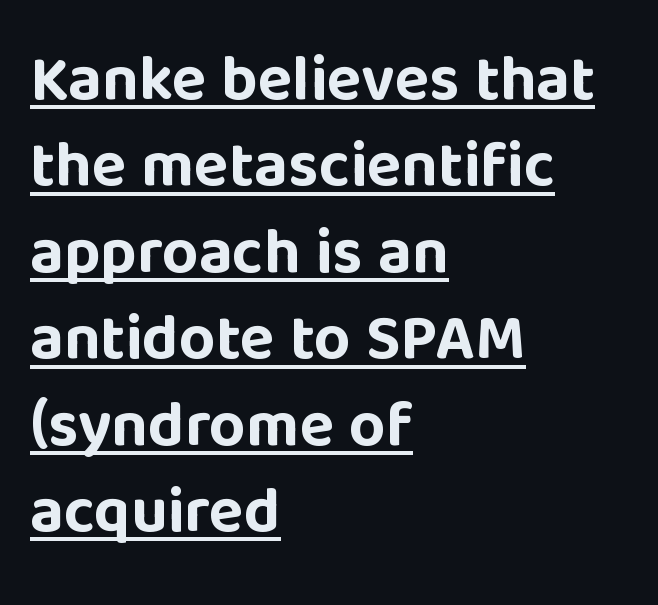
Strong, thick strokes mark this as bold type. A roman cut, with each character standing at attention. The typesetter has applied underlining to the passage shown. A classic flush-left, rag-right setting is used for this passage.
